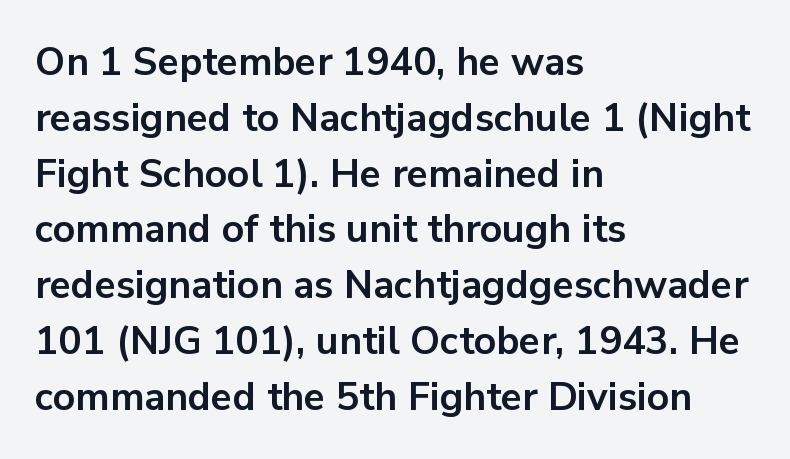
Q: Is the text bold? A: Yes.
Q: Is the text italic (slanted)? A: No, it is upright.
Q: Is the typeface a serif or a sans-serif typeface? A: Sans-serif.
Q: Is the text underlined? A: No.
Q: How is the paragraph aligned? A: Left-aligned.
Q: Is the spacing between letters normal or unusually wide? A: Normal.
Q: Is the spacing between lines tight, normal or loose? A: Normal.
Q: Width (condensed, normal, or wide)? A: Normal.
Q: Stroke contrast? A: Low.
Q: x-height? A: Medium.
Q: Monospaced? A: No.
